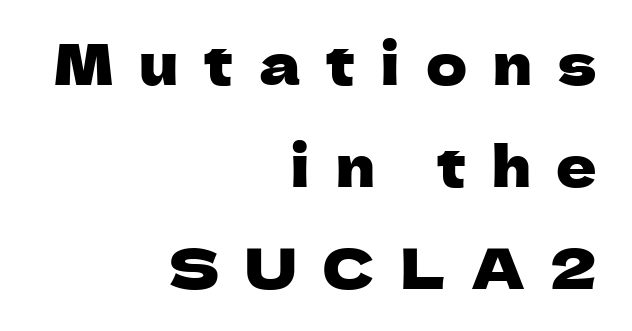
{"serif": "no", "italic": "no", "width": "normal", "stroke_contrast": "low", "x_height": "medium", "monospaced": "no", "underline": "no", "align": "right", "line_spacing_ratio": 1.82, "letter_spacing": "wide", "letter_spacing_em": 0.46, "glyph_px": 56}
